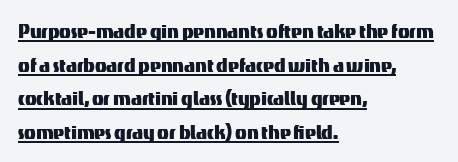
Q: Is the text italic (slanted)? A: No, it is upright.
Q: Is the text underlined? A: Yes.
Q: How is the paragraph aligned? A: Left-aligned.
Q: Is the spacing between letters normal or unusually wide? A: Normal.
Q: Is the spacing between lines tight, normal or loose? A: Normal.
